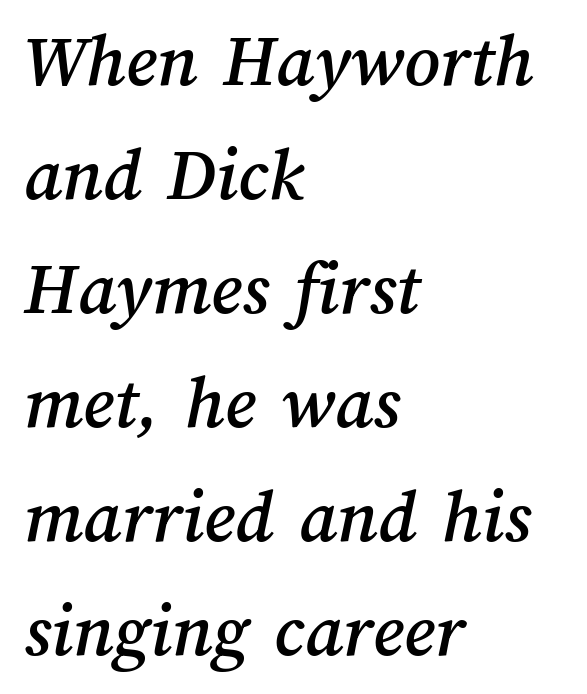
Q: Is the text underlined? A: No.
Q: How is the paragraph aligned? A: Left-aligned.
Q: Is the spacing between letters normal or unusually wide? A: Normal.
Q: Is the spacing between lines tight, normal or loose? A: Normal.
Q: Width (condensed, normal, or wide)? A: Normal.
Q: Stroke contrast? A: Medium.
Q: x-height? A: Medium.
Q: Monospaced? A: No.
